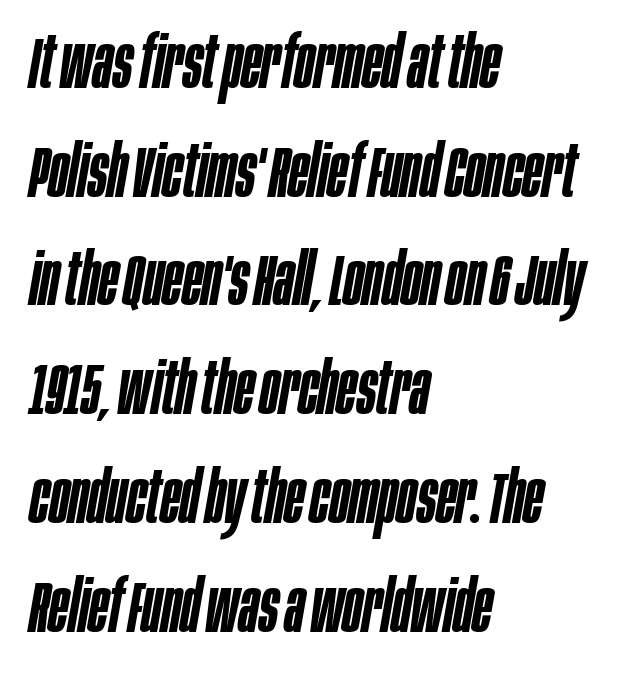
Q: Is the text bold? A: Semi-bold.
Q: Is the text italic (slanted)? A: Yes, it leans right by about 10 degrees.
Q: Is the text underlined? A: No.
Q: How is the paragraph aligned? A: Left-aligned.
Q: Is the spacing between letters normal or unusually wide? A: Normal.
Q: Is the spacing between lines tight, normal or loose? A: Normal.
Q: Width (condensed, normal, or wide)? A: Condensed.
Q: Stroke contrast? A: Low.
Q: x-height? A: Large.
Q: Monospaced? A: No.
